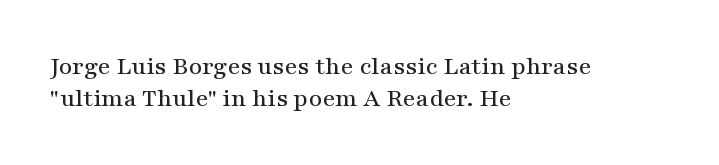
{"italic": "no", "underline": "no", "align": "left", "line_spacing_ratio": 1.23, "letter_spacing": "normal", "letter_spacing_em": 0.0, "glyph_px": 26}
